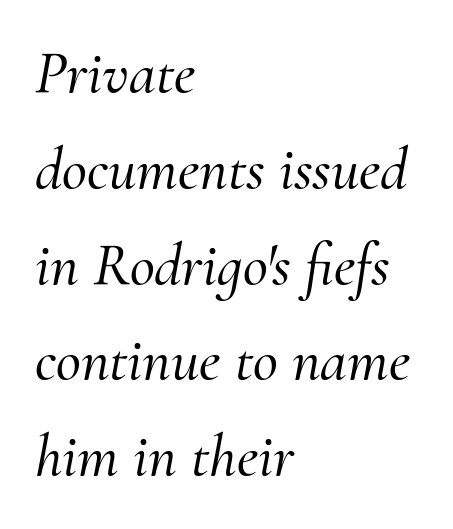
The image shows 61 px serif type, italic (leaning right); set left-aligned, normal line spacing (1.57x), normal letter spacing, not underlined; medium stroke contrast and a small x-height.
